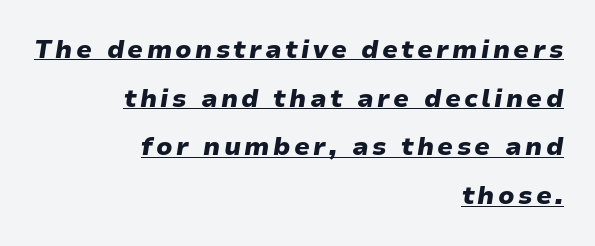
The image shows 25 px bold type, italic (leaning right); set right-aligned, loose line spacing (1.95x), underlined.
